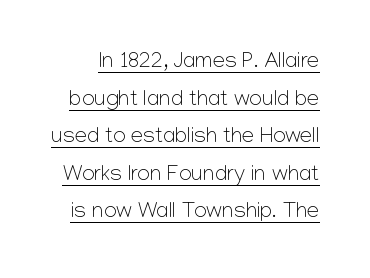
{"italic": "no", "bold": "no", "underline": "yes", "line_spacing_ratio": 1.71, "letter_spacing": "normal", "letter_spacing_em": 0.0, "glyph_px": 22}
